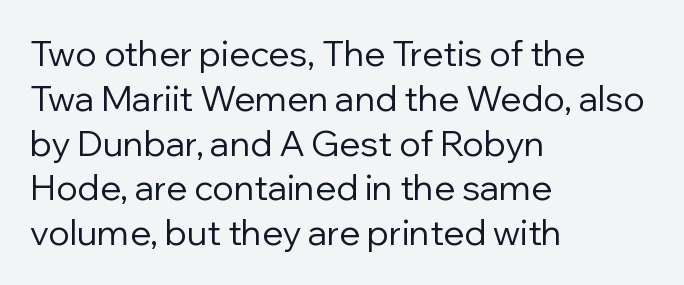
Alignment: flush left. Clear beneath every line of the passage. Posture: straight, roman, zero tilt. This reads as an unemphasized weight, regular at the heaviest. A typesetter would label this face a sans. Honestly, the letter spacing is just normal — you wouldn't notice it.
